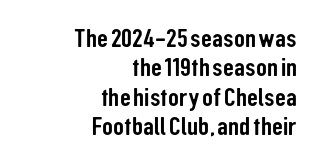
{"italic": "no", "underline": "no", "align": "right", "line_spacing": "tight", "line_spacing_ratio": 1.09, "letter_spacing": "normal", "letter_spacing_em": 0.0, "glyph_px": 27}
